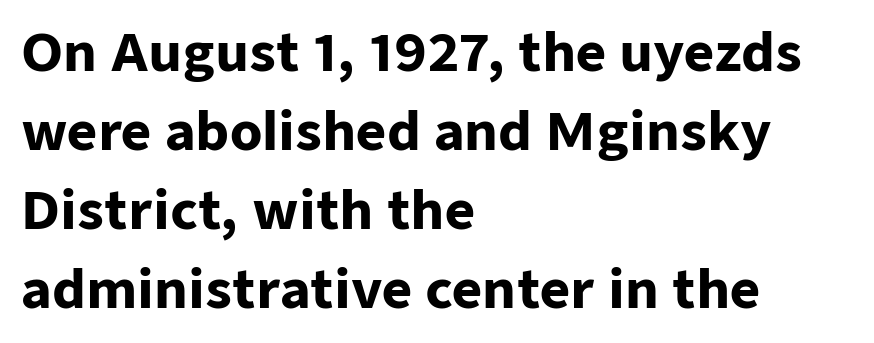
Q: Is the text bold? A: Yes.
Q: Is the text italic (slanted)? A: No, it is upright.
Q: Is the typeface a serif or a sans-serif typeface? A: Sans-serif.
Q: Is the text underlined? A: No.
Q: How is the paragraph aligned? A: Left-aligned.
Q: Is the spacing between letters normal or unusually wide? A: Normal.
Q: Is the spacing between lines tight, normal or loose? A: Normal.
Q: Width (condensed, normal, or wide)? A: Normal.
Q: Stroke contrast? A: Low.
Q: x-height? A: Medium.
Q: Monospaced? A: No.
